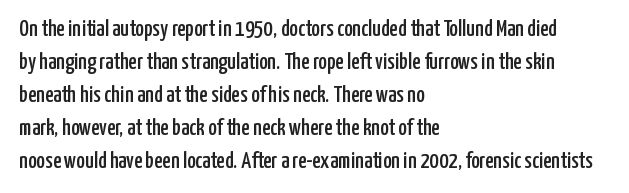
Q: Is the text italic (slanted)? A: No, it is upright.
Q: Is the text underlined? A: No.
Q: How is the paragraph aligned? A: Left-aligned.
Q: Is the spacing between letters normal or unusually wide? A: Normal.
Q: Is the spacing between lines tight, normal or loose? A: Normal.
